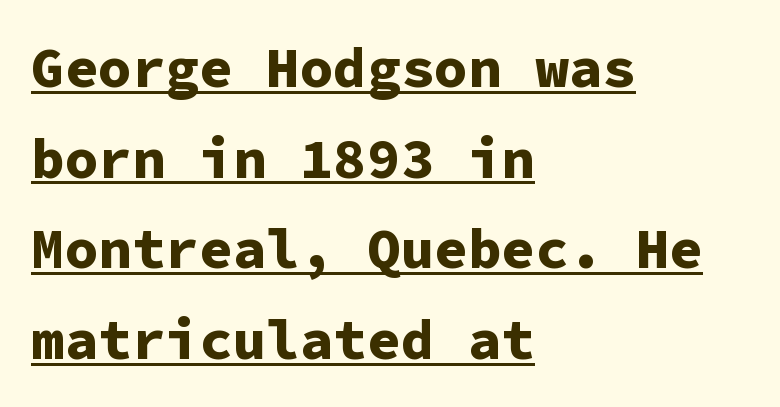
{"serif": "no", "italic": "no", "bold": "yes", "weight": "bold", "width": "normal", "stroke_contrast": "low", "x_height": "medium", "monospaced": "yes", "underline": "yes", "align": "left", "line_spacing": "normal", "line_spacing_ratio": 1.62, "letter_spacing": "normal", "letter_spacing_em": 0.0, "glyph_px": 56}
